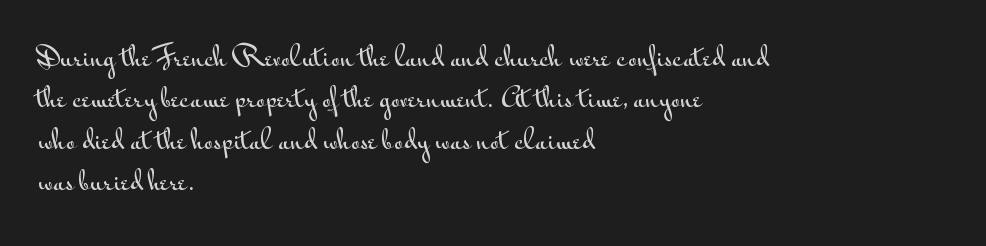
{"underline": "no", "align": "left", "line_spacing": "normal", "line_spacing_ratio": 1.59, "letter_spacing": "normal", "letter_spacing_em": 0.0, "glyph_px": 26}
